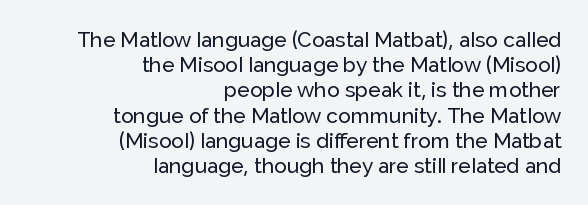
{"italic": "no", "underline": "no", "align": "right", "line_spacing_ratio": 1.2, "letter_spacing": "normal", "letter_spacing_em": 0.0, "glyph_px": 21}
